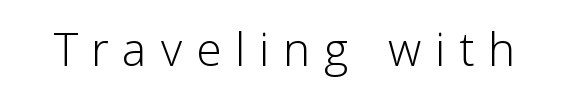
Tracking here is generous; glyphs stand well apart from one another. Proportional: the letters do not fall into vertical columns. Clear beneath every line of the passage. The characters display no serif detailing; their extremities are plain.
